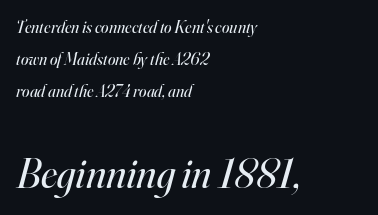
{"serif": "yes", "italic": "yes", "lean": "right", "slant_degrees": 16, "bold": "no", "weight": "regular", "width": "normal", "stroke_contrast": "high", "x_height": "small", "monospaced": "no", "underline": "no", "align": "left", "line_spacing_ratio": 1.89, "letter_spacing": "normal", "letter_spacing_em": 0.0, "larger_block": "second", "size_ratio": 2.47, "glyph_px": 42}
